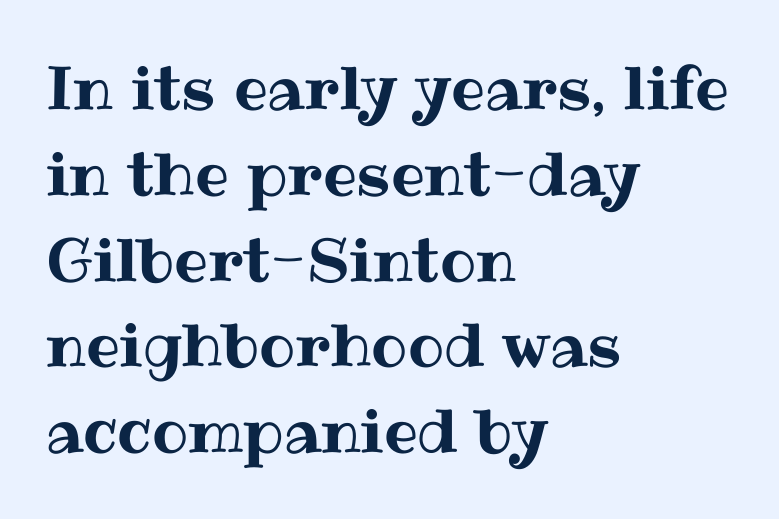
Vertically, the passage feels balanced, rows spaced as you'd expect. Check under the words: just untouched page. Standard letterfit; no display-style spreading of the glyphs. This sample has the flowing, uneven cadence of proportional lettering. The typesetter chose a ragged-right arrangement here. Nope, not italic — everything's standing straight.
